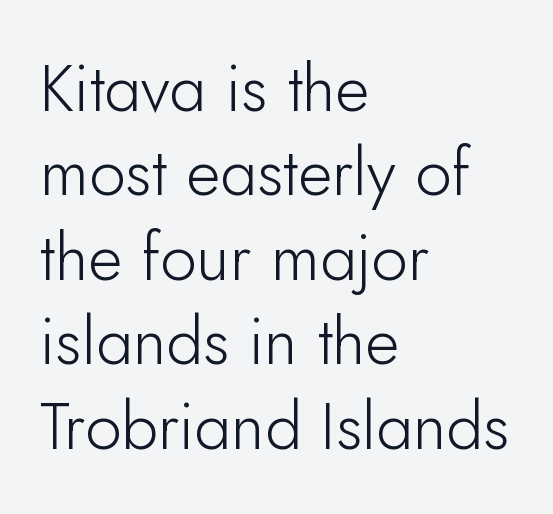
{"serif": "no", "italic": "no", "bold": "no", "weight": "light", "width": "normal", "stroke_contrast": "low", "x_height": "small", "monospaced": "no", "underline": "no", "align": "left", "line_spacing": "normal", "line_spacing_ratio": 1.28, "letter_spacing": "normal", "letter_spacing_em": 0.0, "glyph_px": 66}
